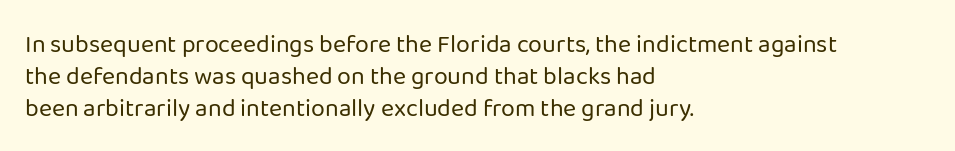
Glance below the letters and you will spot only blank space. The weight tops out at a normal text grade. Teacher's note: observe the even left margin — that is flush-left alignment. Interline gaps are of average width in this sample. In terms of posture, this sample is upright.
